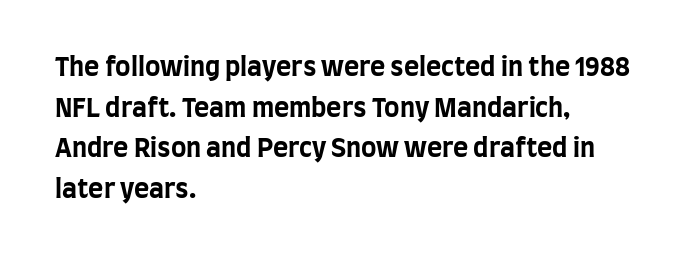
{"italic": "no", "bold": "yes", "underline": "no", "align": "left", "line_spacing": "normal", "line_spacing_ratio": 1.56, "letter_spacing": "normal", "letter_spacing_em": 0.0, "glyph_px": 26}
